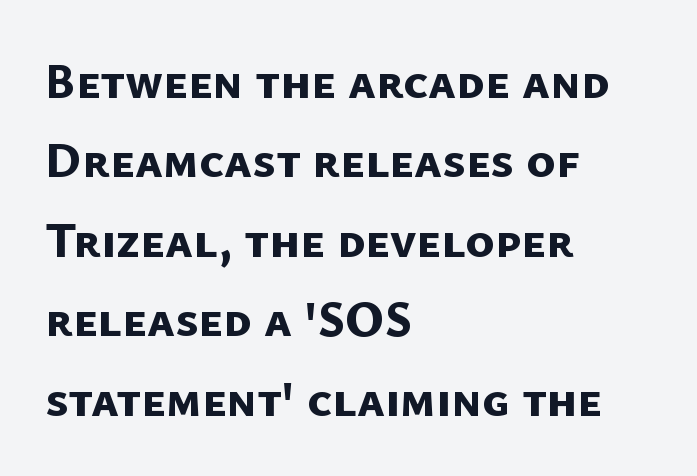
The image shows 50 px bold sans-serif type; set left-aligned, normal line spacing (1.59x), normal letter spacing, not underlined; low stroke contrast and a medium x-height.
